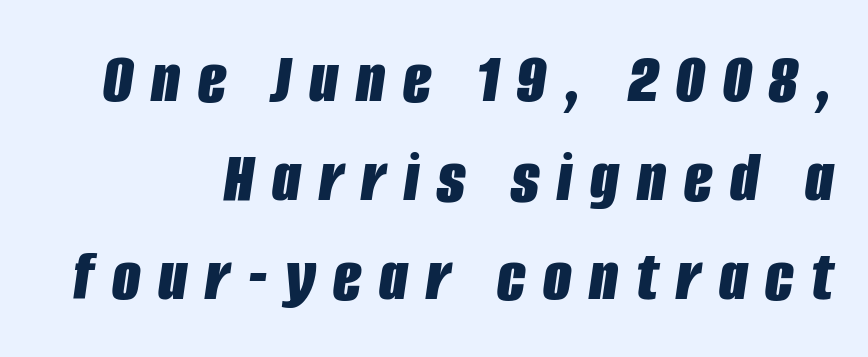
Q: Is the text bold? A: Yes.
Q: Is the text italic (slanted)? A: Yes, it leans right by about 8 degrees.
Q: Is the text underlined? A: No.
Q: How is the paragraph aligned? A: Right-aligned.
Q: Is the spacing between letters normal or unusually wide? A: Unusually wide.
Q: Is the spacing between lines tight, normal or loose? A: Normal.
Q: Width (condensed, normal, or wide)? A: Condensed.
Q: Stroke contrast? A: Low.
Q: x-height? A: Large.
Q: Monospaced? A: No.
